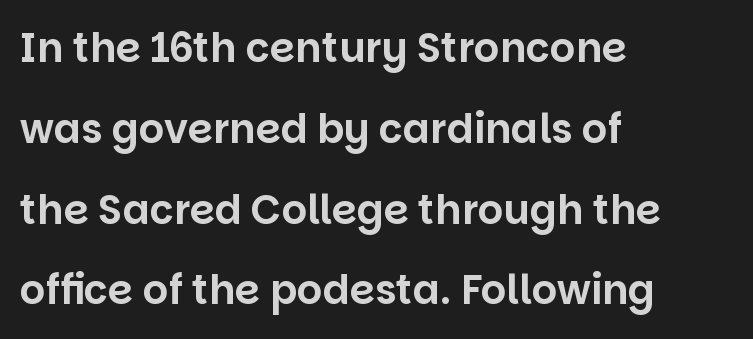
Note the varied advance widths — an 'i' is clearly narrower than an 'm'. The ragged edge is on the right, which tells us the setting is flush left. Decoration check: the copy has no underline. Words appear dense and cohesive because spacing is normal. The space between consecutive lines is lavish.
